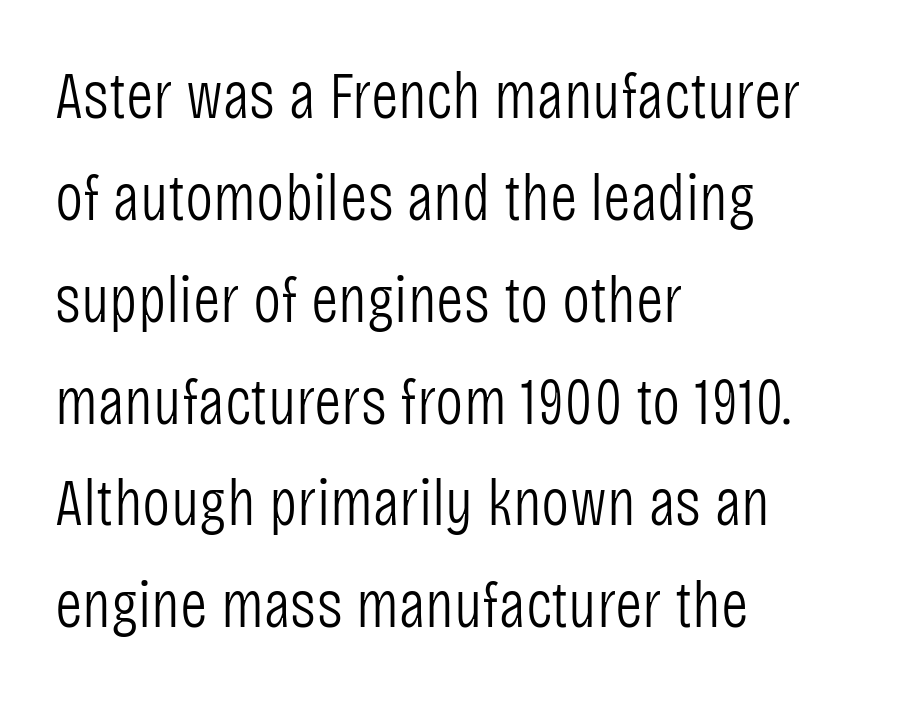
Q: Is the text bold? A: No.
Q: Is the text italic (slanted)? A: No, it is upright.
Q: Is the typeface a serif or a sans-serif typeface? A: Sans-serif.
Q: Is the text underlined? A: No.
Q: How is the paragraph aligned? A: Left-aligned.
Q: Is the spacing between letters normal or unusually wide? A: Normal.
Q: Is the spacing between lines tight, normal or loose? A: Normal.
Q: Width (condensed, normal, or wide)? A: Condensed.
Q: Stroke contrast? A: Low.
Q: x-height? A: Large.
Q: Monospaced? A: No.
